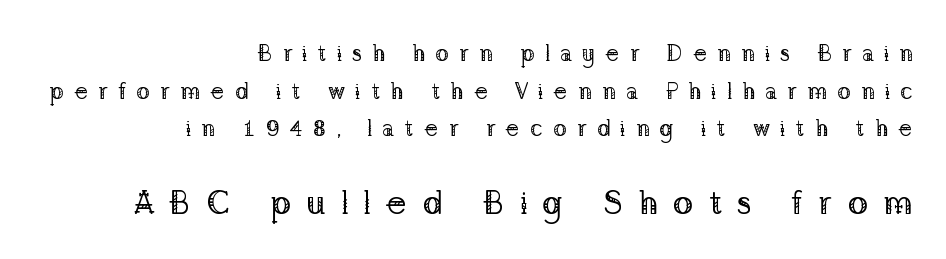
Small over large — that's the arrangement of the two blocks here. This sample uses a serif face. Is this a fixed-width face? No — the glyphs have proportional, varying widths. The ragged edge is on the left, which tells us the setting is flush right.
